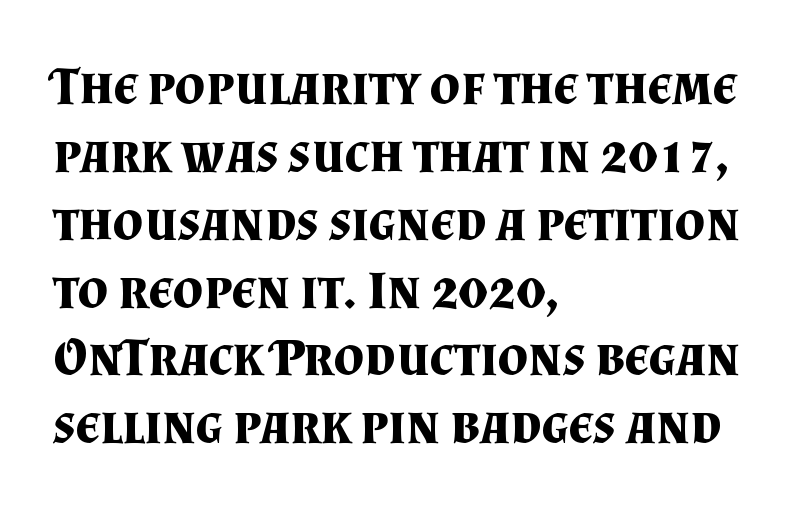
In CSS terms this would be text-align: left. Tracking value appears to be zero — textbook default spacing. The strokes are fattened all the way to bold. Plain, unruled lines of type.
